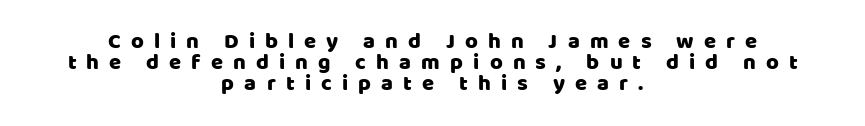
{"italic": "no", "underline": "no", "align": "center", "line_spacing": "tight", "line_spacing_ratio": 0.96, "letter_spacing": "wide", "letter_spacing_em": 0.46, "glyph_px": 22}
